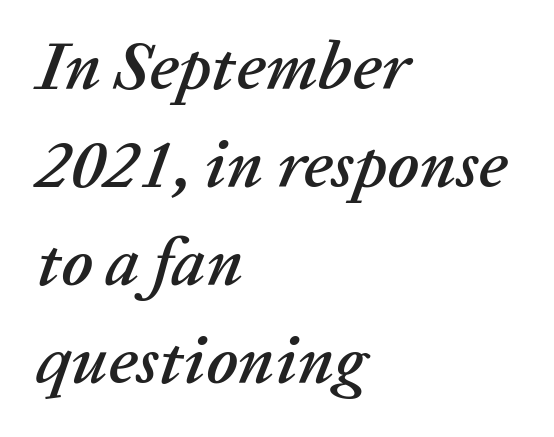
Q: Is the text italic (slanted)? A: Yes, it leans right by about 20 degrees.
Q: Is the text underlined? A: No.
Q: How is the paragraph aligned? A: Left-aligned.
Q: Is the spacing between letters normal or unusually wide? A: Normal.
Q: Is the spacing between lines tight, normal or loose? A: Normal.
Q: Width (condensed, normal, or wide)? A: Normal.
Q: Stroke contrast? A: Low.
Q: x-height? A: Medium.
Q: Monospaced? A: No.
